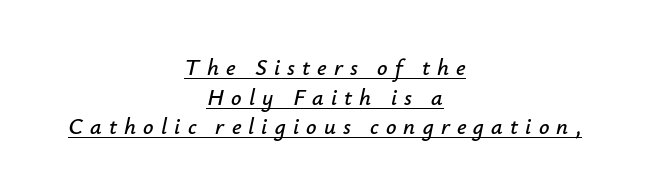
Teacher's note: observe the equal gaps on both sides — that is centered alignment. Honestly, the underline is the first thing you notice here. Regular leading. The letters are slanted; this is an italic face.
